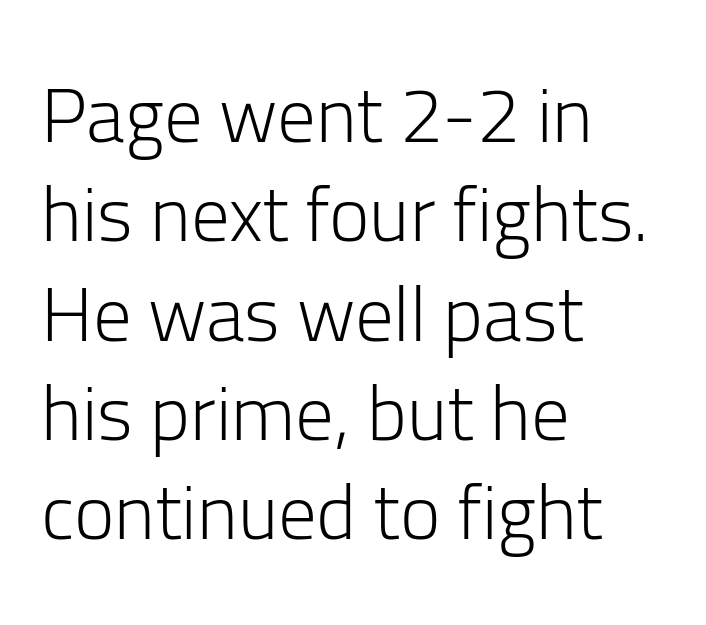
{"serif": "no", "italic": "no", "bold": "no", "weight": "light", "width": "normal", "stroke_contrast": "low", "x_height": "medium", "monospaced": "no", "underline": "no", "align": "left", "line_spacing": "normal", "line_spacing_ratio": 1.29, "letter_spacing": "normal", "letter_spacing_em": 0.0, "glyph_px": 77}
